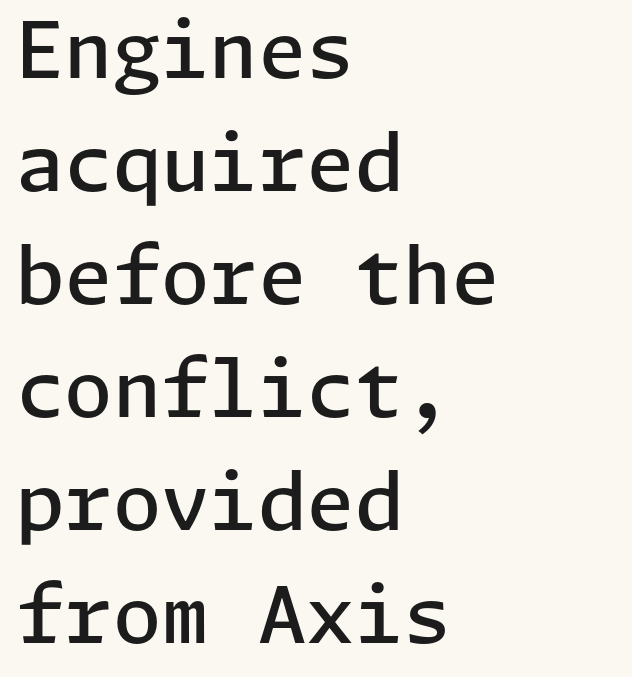
{"serif": "no", "italic": "no", "bold": "semi", "weight": "semibold", "width": "normal", "stroke_contrast": "low", "x_height": "medium", "underline": "no", "align": "left", "line_spacing": "normal", "line_spacing_ratio": 1.45, "letter_spacing": "normal", "letter_spacing_em": 0.0, "glyph_px": 78}
